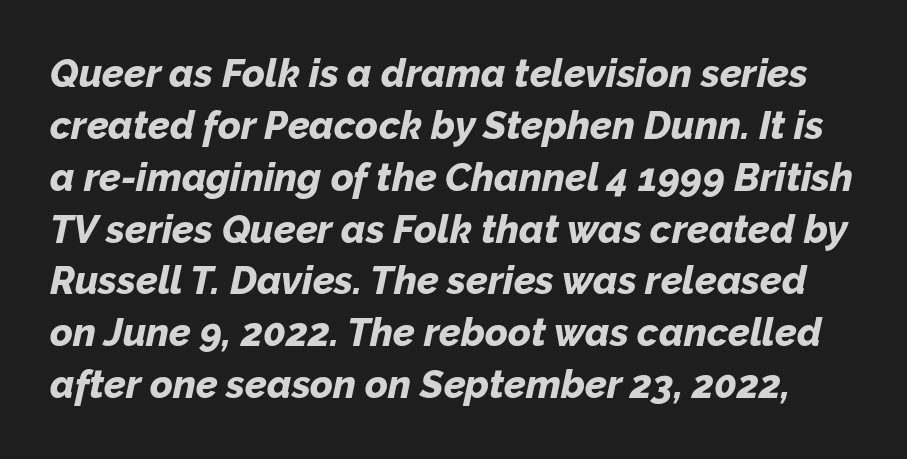
Q: Is the text bold? A: Yes.
Q: Is the text italic (slanted)? A: Yes, it leans right by about 12 degrees.
Q: Is the text underlined? A: No.
Q: Is the spacing between letters normal or unusually wide? A: Normal.
Q: Is the spacing between lines tight, normal or loose? A: Normal.
Q: Width (condensed, normal, or wide)? A: Normal.
Q: Stroke contrast? A: Low.
Q: x-height? A: Medium.
Q: Monospaced? A: No.
